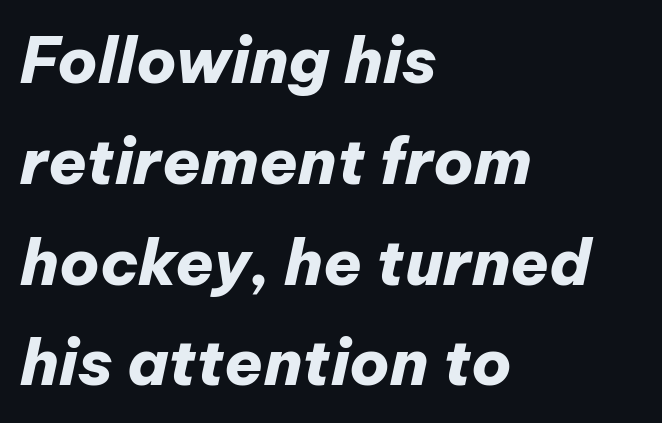
Q: Is the text bold? A: Yes.
Q: Is the text italic (slanted)? A: Yes, it leans right by about 12 degrees.
Q: Is the text underlined? A: No.
Q: How is the paragraph aligned? A: Left-aligned.
Q: Is the spacing between letters normal or unusually wide? A: Normal.
Q: Is the spacing between lines tight, normal or loose? A: Normal.
Q: Width (condensed, normal, or wide)? A: Normal.
Q: Stroke contrast? A: Low.
Q: x-height? A: Medium.
Q: Monospaced? A: No.
